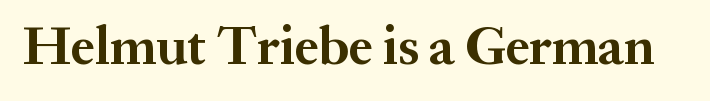
The image shows 54 px bold serif type, upright; set normal letter spacing, not underlined; medium stroke contrast and a medium x-height.
